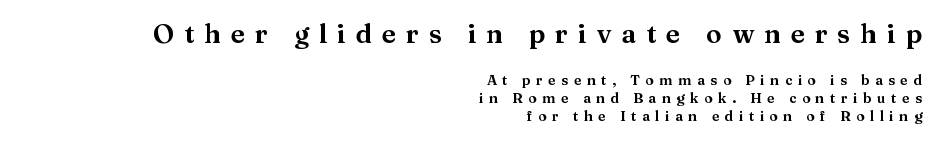
This sample uses an upright cut, with every glyph sitting square on the baseline. The passage shown stacks its lines at a standard gap. The letterforms stand isolated, each surrounded by extra space. The emphasis by scale lands on block number one, above. Has an underline been added? It has not.
